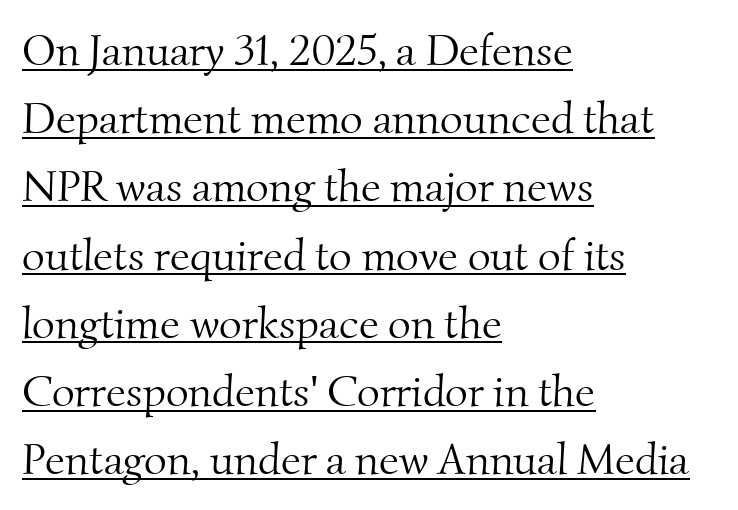
Q: Is the text bold? A: No.
Q: Is the typeface a serif or a sans-serif typeface? A: Serif.
Q: Is the text underlined? A: Yes.
Q: How is the paragraph aligned? A: Left-aligned.
Q: Is the spacing between letters normal or unusually wide? A: Normal.
Q: Is the spacing between lines tight, normal or loose? A: Normal.
Q: Width (condensed, normal, or wide)? A: Normal.
Q: Stroke contrast? A: Medium.
Q: x-height? A: Small.
Q: Monospaced? A: No.
